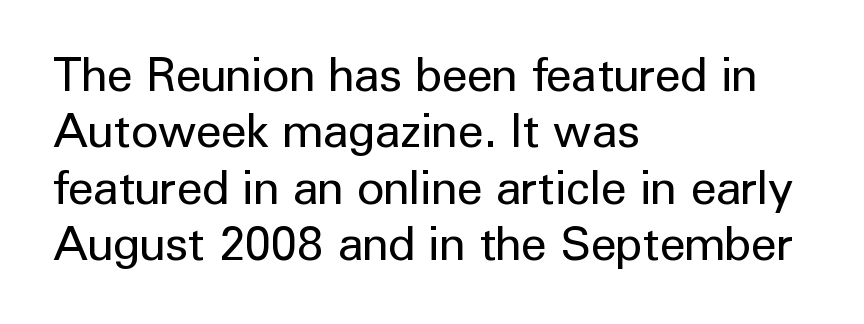
The zone under the glyphs is completely vacant. The horizontal fit of the characters is conventional and even. I'd call this a sans setting — the letters go barefoot. Counters stay open thanks to moderate or lighter strokes.
